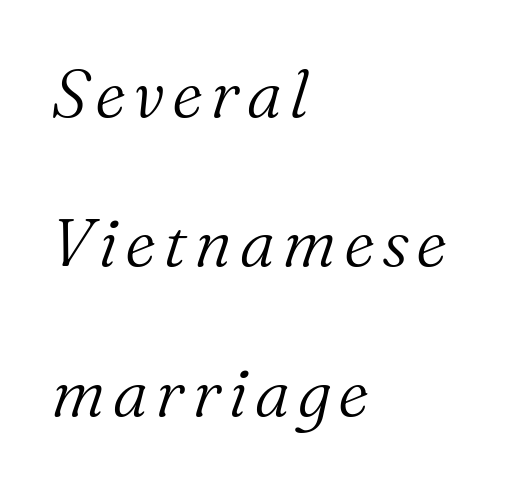
{"serif": "yes", "italic": "yes", "lean": "right", "slant_degrees": 16, "bold": "no", "weight": "light", "width": "normal", "stroke_contrast": "medium", "x_height": "medium", "monospaced": "no", "underline": "no", "align": "left", "line_spacing": "loose", "line_spacing_ratio": 2.23, "glyph_px": 67}
